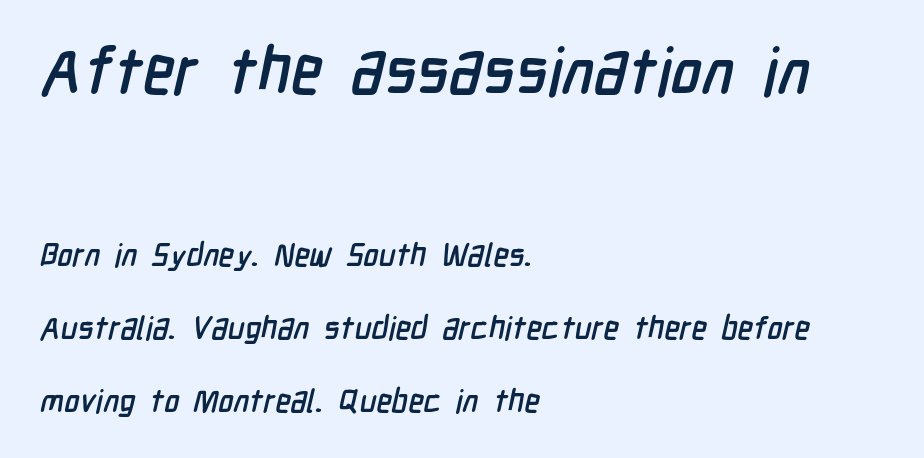
The image shows 65 px condensed sans-serif type; set left-aligned, loose line spacing (2.28x), normal letter spacing, not underlined; the first (top) block is 2.03x larger; low stroke contrast and a medium x-height.
